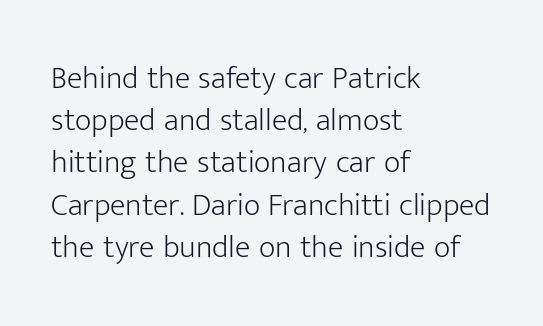
The paragraph shown leans on its left margin. Characters remain perfectly vertical along every line. The passage shown has conventional tracking throughout. Nothing heavy about these letters — not bold at all. These lines are composed in type without serifs. Only glyphs here, with clear space below each row.
